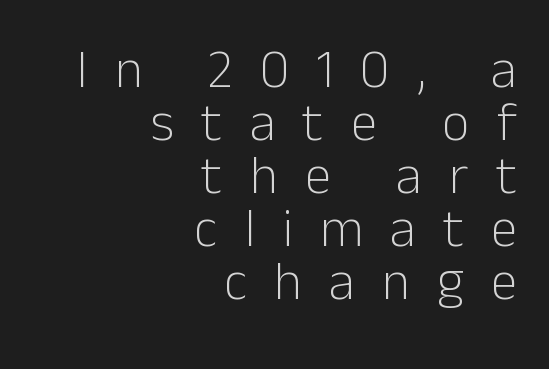
{"serif": "no", "italic": "no", "bold": "no", "weight": "light", "width": "normal", "stroke_contrast": "low", "x_height": "medium", "monospaced": "no", "underline": "no", "align": "right", "line_spacing": "tight", "line_spacing_ratio": 0.98, "letter_spacing": "wide", "letter_spacing_em": 0.5, "glyph_px": 54}
